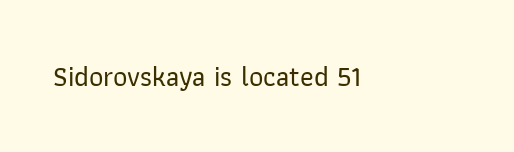
The image shows 28 px sans-serif type, upright; set normal letter spacing, not underlined; low stroke contrast and a medium x-height.
